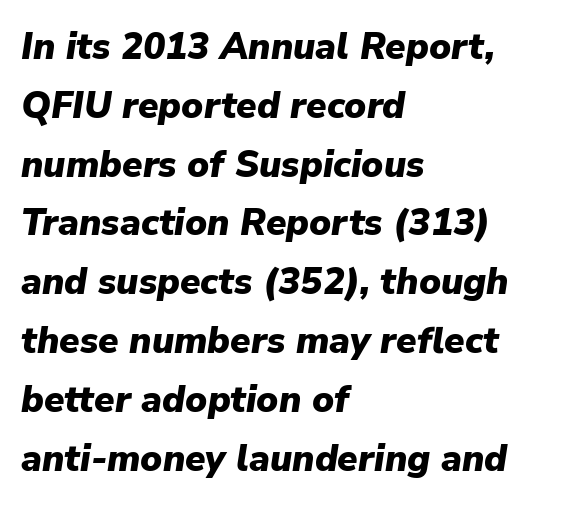
This sample keeps an unexceptional amount of space between lines. A typesetter would call this zero additional tracking. Proportional: the letters do not fall into vertical columns. Designer's note — italics engaged.
